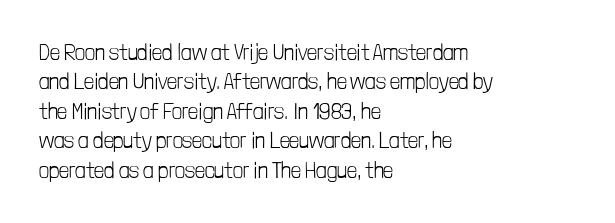
The image shows 22 px text type, upright; set left-aligned, normal line spacing (1.34x), normal letter spacing, not underlined.
